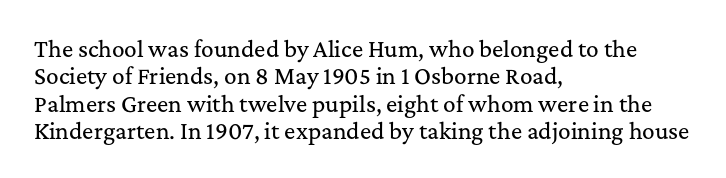
You could call the tracking neutral — neither tight nor loose. Honestly, there is no underline to notice here at all. This is roman type, the default non-slanted kind. Compared with a centered layout, this one pins lines to the left instead. Interline gaps are of average width in this sample.
